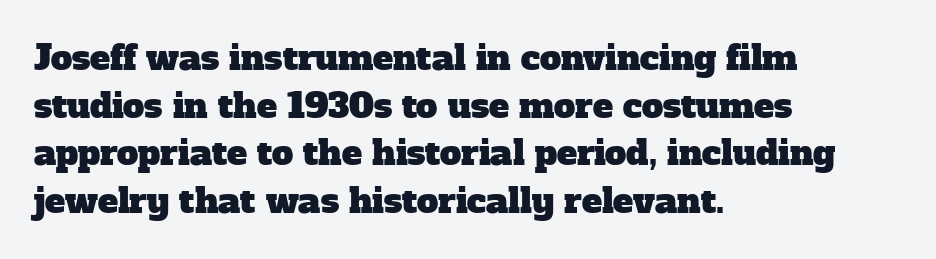
Underline: absent. Each new line begins a customary step beneath the previous one. Proportional: the letters do not fall into vertical columns. Characters follow at the spacing the type designer built in. The type family on display is of the serif kind. The rendering anchors every line to the left-hand side.
